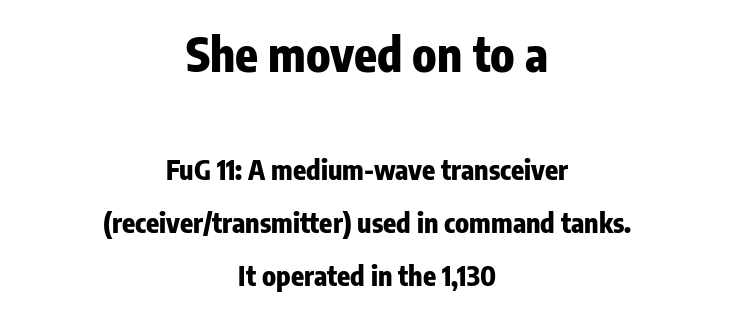
{"serif": "no", "italic": "no", "bold": "yes", "weight": "heavy", "width": "condensed", "stroke_contrast": "low", "x_height": "medium", "monospaced": "no", "underline": "no", "align": "center", "line_spacing": "loose", "line_spacing_ratio": 1.95, "letter_spacing": "normal", "letter_spacing_em": 0.0, "larger_block": "first", "size_ratio": 1.74, "glyph_px": 47}
